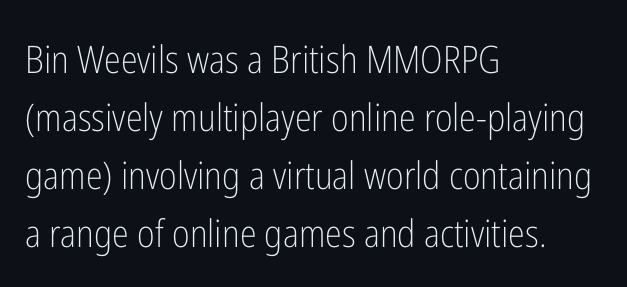
The image shows 38 px light, condensed sans-serif type, upright; set left-aligned, normal line spacing (1.53x), normal letter spacing, not underlined; low stroke contrast and a medium x-height.
